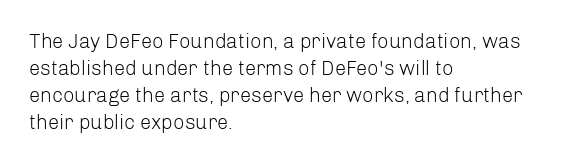
{"italic": "no", "bold": "no", "underline": "no", "align": "left", "line_spacing": "normal", "line_spacing_ratio": 1.35, "letter_spacing": "normal", "letter_spacing_em": 0.0, "glyph_px": 20}
